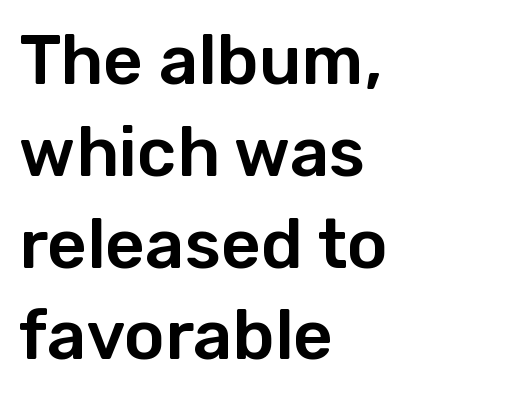
{"serif": "no", "italic": "no", "width": "normal", "stroke_contrast": "low", "x_height": "medium", "monospaced": "no", "underline": "no", "align": "left", "line_spacing": "normal", "line_spacing_ratio": 1.33, "letter_spacing": "normal", "letter_spacing_em": 0.0, "glyph_px": 69}
